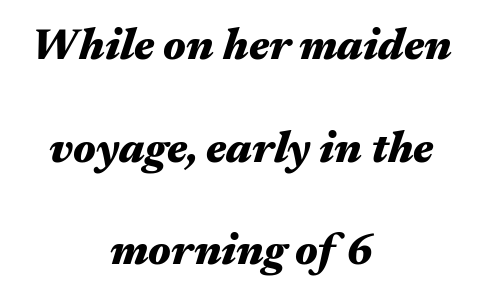
Q: Is the text bold? A: Yes.
Q: Is the text italic (slanted)? A: Yes, it leans right by about 17 degrees.
Q: Is the text underlined? A: No.
Q: How is the paragraph aligned? A: Centered.
Q: Is the spacing between letters normal or unusually wide? A: Normal.
Q: Is the spacing between lines tight, normal or loose? A: Loose.
Q: Width (condensed, normal, or wide)? A: Wide.
Q: Stroke contrast? A: Medium.
Q: x-height? A: Medium.
Q: Monospaced? A: No.
